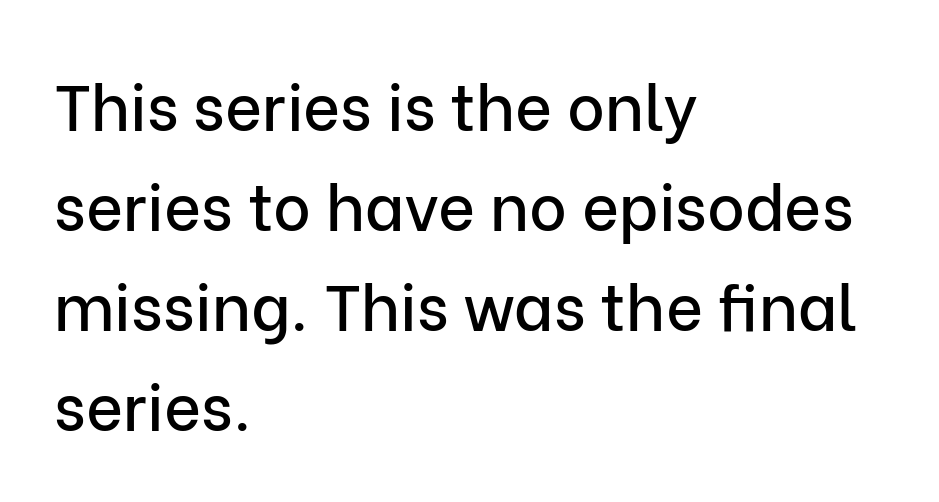
{"serif": "no", "italic": "no", "width": "normal", "stroke_contrast": "low", "x_height": "medium", "monospaced": "no", "underline": "no", "align": "left", "line_spacing": "normal", "line_spacing_ratio": 1.56, "letter_spacing": "normal", "letter_spacing_em": 0.0, "glyph_px": 64}
